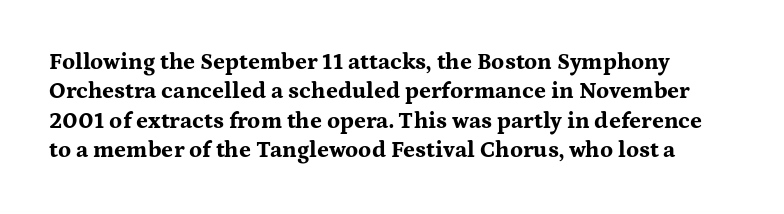
{"italic": "no", "bold": "yes", "underline": "no", "line_spacing": "normal", "line_spacing_ratio": 1.28, "letter_spacing": "normal", "letter_spacing_em": 0.0, "glyph_px": 23}
